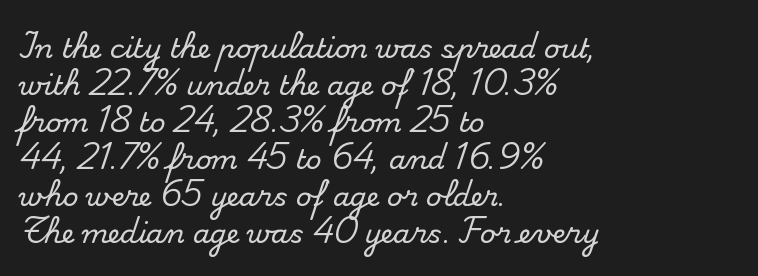
The image shows 27 px text type; set left-aligned, normal line spacing (1.37x), normal letter spacing, not underlined.
